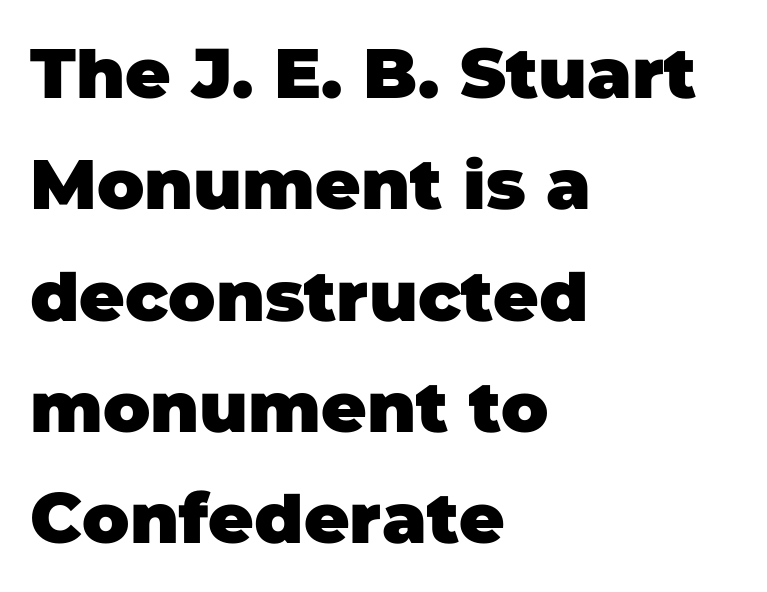
{"serif": "no", "bold": "yes", "weight": "heavy", "width": "normal", "stroke_contrast": "low", "x_height": "large", "monospaced": "no", "underline": "no", "align": "left", "line_spacing": "normal", "line_spacing_ratio": 1.59, "letter_spacing": "normal", "letter_spacing_em": 0.0, "glyph_px": 70}
